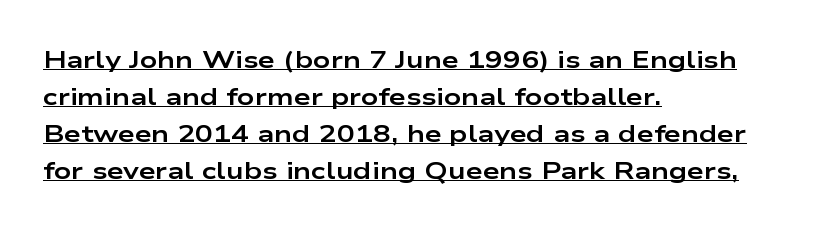
{"italic": "no", "bold": "yes", "underline": "yes", "align": "left", "line_spacing": "normal", "line_spacing_ratio": 1.54, "letter_spacing": "normal", "letter_spacing_em": 0.0, "glyph_px": 24}
